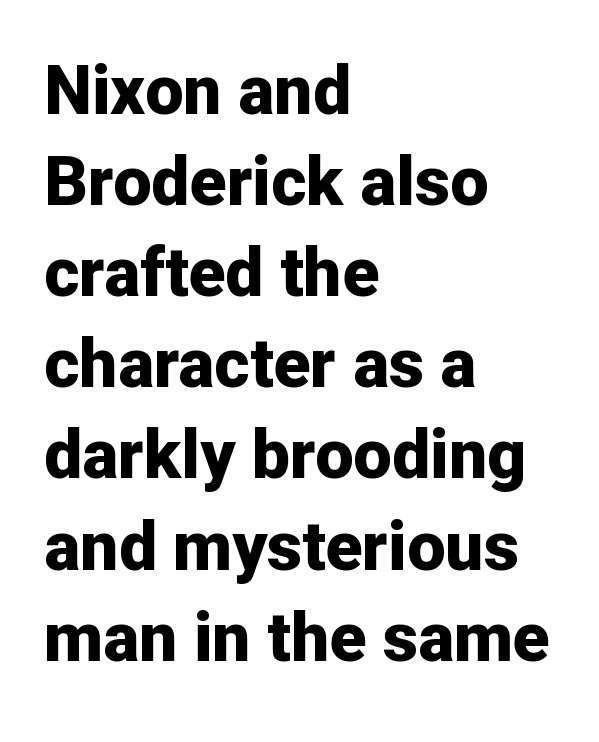
{"serif": "no", "italic": "no", "bold": "yes", "weight": "bold", "width": "normal", "stroke_contrast": "low", "x_height": "medium", "monospaced": "no", "underline": "no", "align": "left", "line_spacing": "normal", "line_spacing_ratio": 1.34, "letter_spacing": "normal", "letter_spacing_em": 0.0, "glyph_px": 68}
